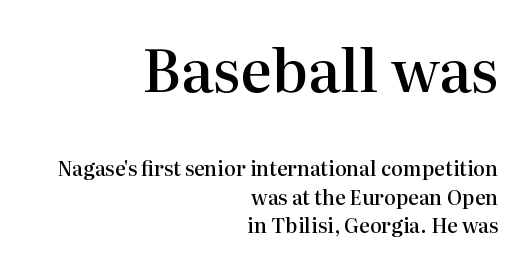
Q: Is the text bold? A: Semi-bold.
Q: Is the text italic (slanted)? A: No, it is upright.
Q: Is the typeface a serif or a sans-serif typeface? A: Serif.
Q: Is the text underlined? A: No.
Q: How is the paragraph aligned? A: Right-aligned.
Q: Is the spacing between letters normal or unusually wide? A: Normal.
Q: Is the spacing between lines tight, normal or loose? A: Normal.
Q: Which block of text is set in a larger size, the first (top) or the second (bottom)? A: The first (top) one.
Q: Width (condensed, normal, or wide)? A: Normal.
Q: Stroke contrast? A: High.
Q: x-height? A: Medium.
Q: Monospaced? A: No.
